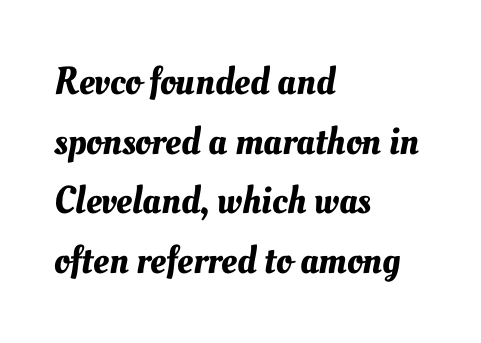
Q: Is the text underlined? A: No.
Q: How is the paragraph aligned? A: Left-aligned.
Q: Is the spacing between letters normal or unusually wide? A: Normal.
Q: Is the spacing between lines tight, normal or loose? A: Normal.
Q: Width (condensed, normal, or wide)? A: Normal.
Q: Stroke contrast? A: Medium.
Q: x-height? A: Small.
Q: Monospaced? A: No.
